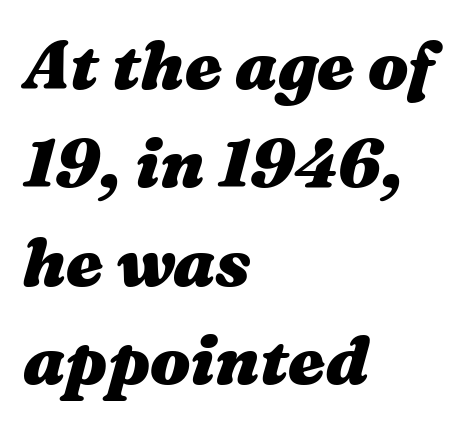
Check under the words: just untouched page. Posture: slanted. On the weight axis this lands at bold, roughly 700. A typesetter would call this proportional, since set widths differ per character.
